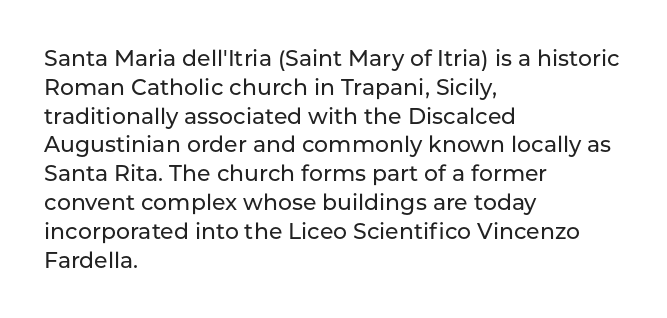
Descender tails drop into unmarked territory. Horizontal alignment here is leftward, the default for most running prose. Does extra space separate the letters? No, they use regular spacing. Upright lettering throughout. Evenly set lines give the paragraph a standard silhouette.
